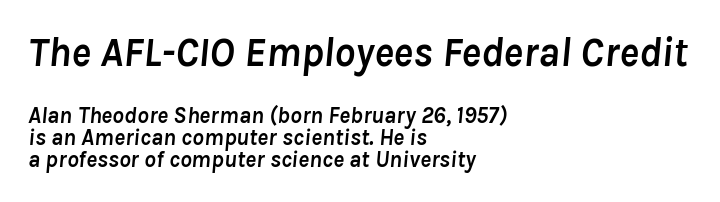
Q: Is the text bold? A: Yes.
Q: Is the text italic (slanted)? A: Yes, it leans right by about 8 degrees.
Q: Is the text underlined? A: No.
Q: How is the paragraph aligned? A: Left-aligned.
Q: Is the spacing between letters normal or unusually wide? A: Normal.
Q: Is the spacing between lines tight, normal or loose? A: Tight.
Q: Which block of text is set in a larger size, the first (top) or the second (bottom)? A: The first (top) one.
Q: Width (condensed, normal, or wide)? A: Normal.
Q: Stroke contrast? A: Low.
Q: x-height? A: Medium.
Q: Monospaced? A: No.
